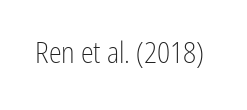
{"serif": "no", "italic": "no", "bold": "no", "weight": "light", "width": "condensed", "stroke_contrast": "low", "x_height": "medium", "monospaced": "no", "underline": "no", "letter_spacing": "normal", "letter_spacing_em": 0.0, "glyph_px": 29}
